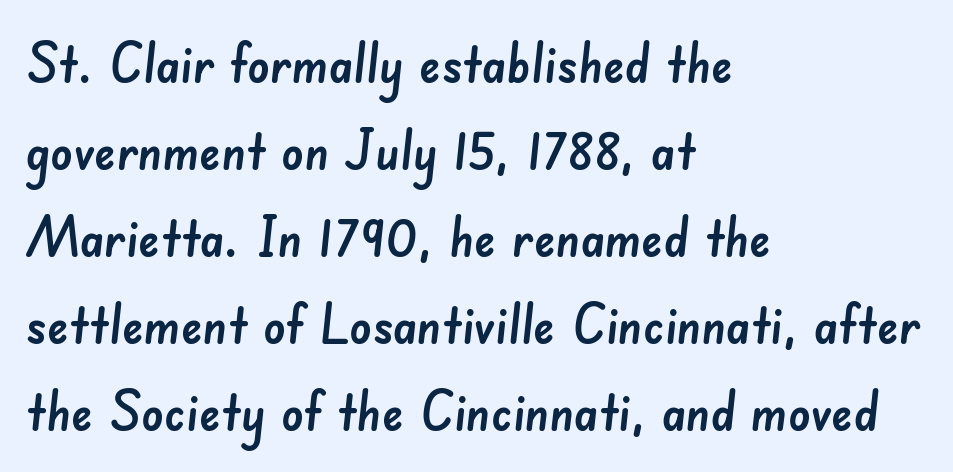
{"serif": "no", "width": "normal", "stroke_contrast": "low", "x_height": "small", "monospaced": "no", "underline": "no", "align": "left", "line_spacing": "normal", "line_spacing_ratio": 1.58, "letter_spacing": "normal", "letter_spacing_em": 0.0, "glyph_px": 55}
